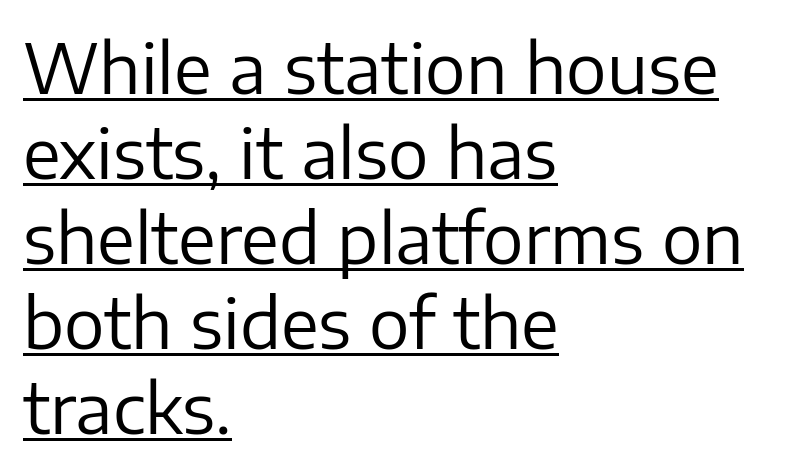
The strokes are not fattened; the text isn't bold. The rag falls on the right side of this text block. The space between consecutive lines is moderate. A typesetter would mark this as roman, not italic. This sample uses plain, unmodified letter spacing.
